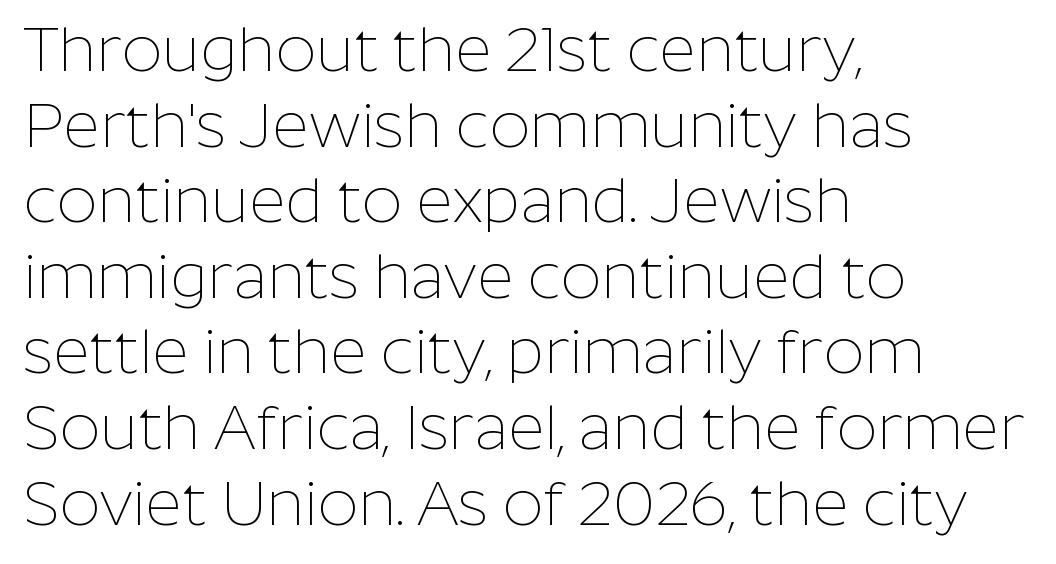
{"serif": "no", "italic": "no", "bold": "no", "weight": "thin", "width": "normal", "stroke_contrast": "low", "x_height": "medium", "monospaced": "no", "underline": "no", "align": "left", "line_spacing_ratio": 1.2, "letter_spacing": "normal", "letter_spacing_em": 0.0, "glyph_px": 63}
